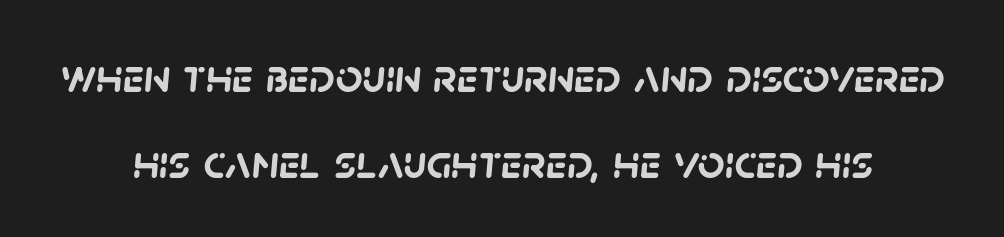
Q: Is the text bold? A: Yes.
Q: Is the typeface a serif or a sans-serif typeface? A: Sans-serif.
Q: Is the text underlined? A: No.
Q: Is the spacing between letters normal or unusually wide? A: Normal.
Q: Width (condensed, normal, or wide)? A: Normal.
Q: Stroke contrast? A: Low.
Q: x-height? A: Large.
Q: Monospaced? A: No.
